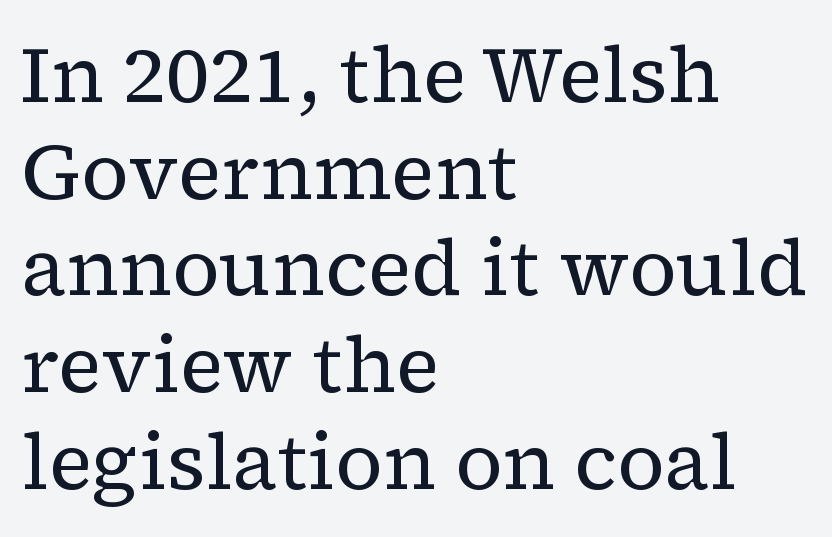
Q: Is the text bold? A: No.
Q: Is the text italic (slanted)? A: No, it is upright.
Q: Is the typeface a serif or a sans-serif typeface? A: Serif.
Q: Is the text underlined? A: No.
Q: How is the paragraph aligned? A: Left-aligned.
Q: Is the spacing between letters normal or unusually wide? A: Normal.
Q: Width (condensed, normal, or wide)? A: Normal.
Q: Stroke contrast? A: Low.
Q: x-height? A: Medium.
Q: Monospaced? A: No.
